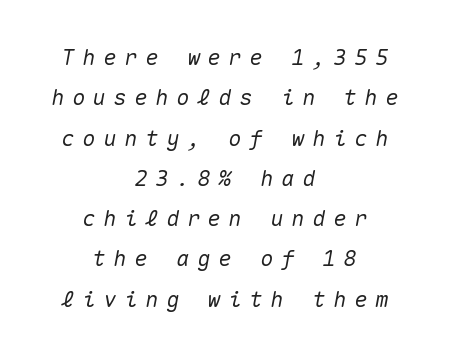
Q: Is the text italic (slanted)? A: Yes, it leans right by about 10 degrees.
Q: Is the text underlined? A: No.
Q: How is the paragraph aligned? A: Centered.
Q: Is the spacing between letters normal or unusually wide? A: Unusually wide.
